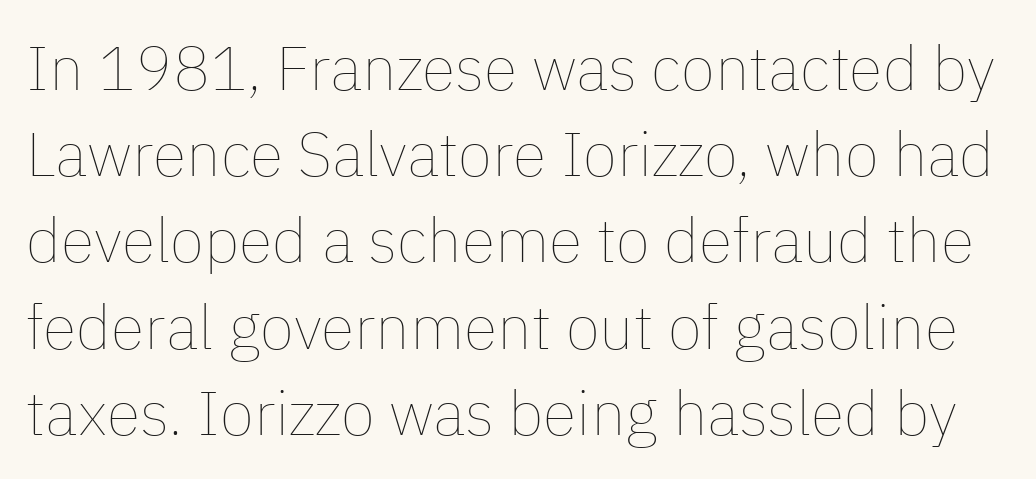
Students, observe: this is what conventionally led text looks like. Note the varied advance widths — an 'i' is clearly narrower than an 'm'. Stem width sits at or under what a default text font uses. If you drew a line through each stem, it would be perfectly vertical. Honestly, the letter spacing is just normal — you wouldn't notice it. Underline: absent.
